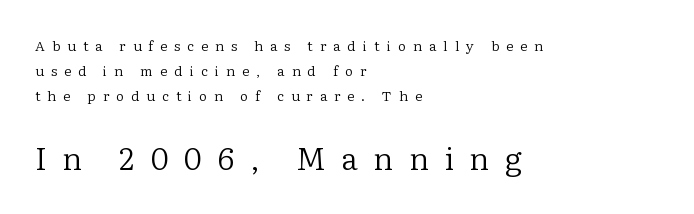
Type without underlining. Caption: upper text group reduced, lower text group enlarged. The compositor pushed each line to the left boundary. The lettering stays uniformly vertical, giving the passage a roman look.
